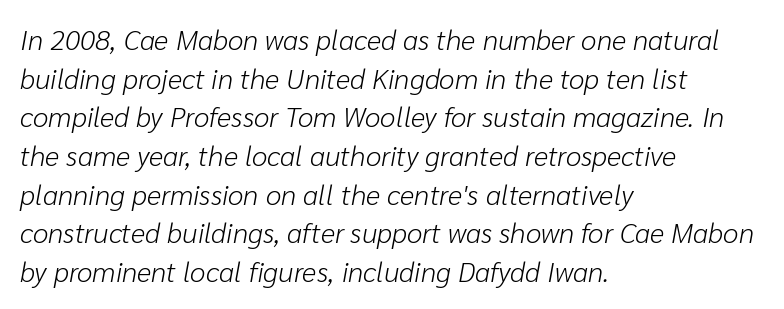
Q: Is the text bold? A: No.
Q: Is the text italic (slanted)? A: Yes, it leans right by about 10 degrees.
Q: Is the text underlined? A: No.
Q: How is the paragraph aligned? A: Left-aligned.
Q: Is the spacing between letters normal or unusually wide? A: Normal.
Q: Is the spacing between lines tight, normal or loose? A: Normal.
Q: Width (condensed, normal, or wide)? A: Normal.
Q: Stroke contrast? A: Low.
Q: x-height? A: Medium.
Q: Monospaced? A: No.
